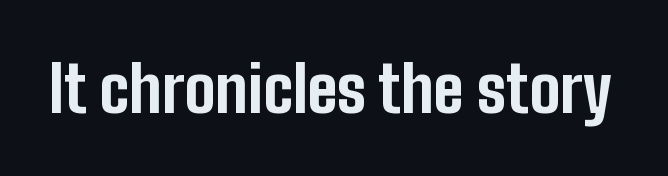
{"serif": "no", "italic": "no", "bold": "yes", "weight": "bold", "width": "condensed", "stroke_contrast": "low", "x_height": "medium", "monospaced": "no", "underline": "no", "letter_spacing": "normal", "letter_spacing_em": 0.0, "glyph_px": 64}
